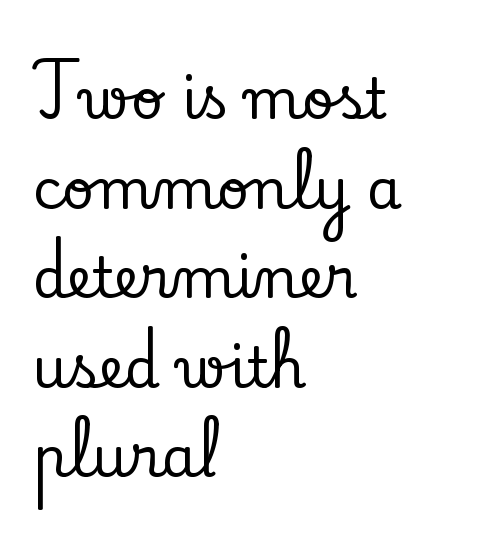
Q: Is the text italic (slanted)? A: No, it is upright.
Q: Is the typeface a serif or a sans-serif typeface? A: Serif.
Q: Is the text underlined? A: No.
Q: How is the paragraph aligned? A: Left-aligned.
Q: Is the spacing between letters normal or unusually wide? A: Normal.
Q: Is the spacing between lines tight, normal or loose? A: Normal.
Q: Width (condensed, normal, or wide)? A: Normal.
Q: Stroke contrast? A: Low.
Q: x-height? A: Small.
Q: Monospaced? A: No.
